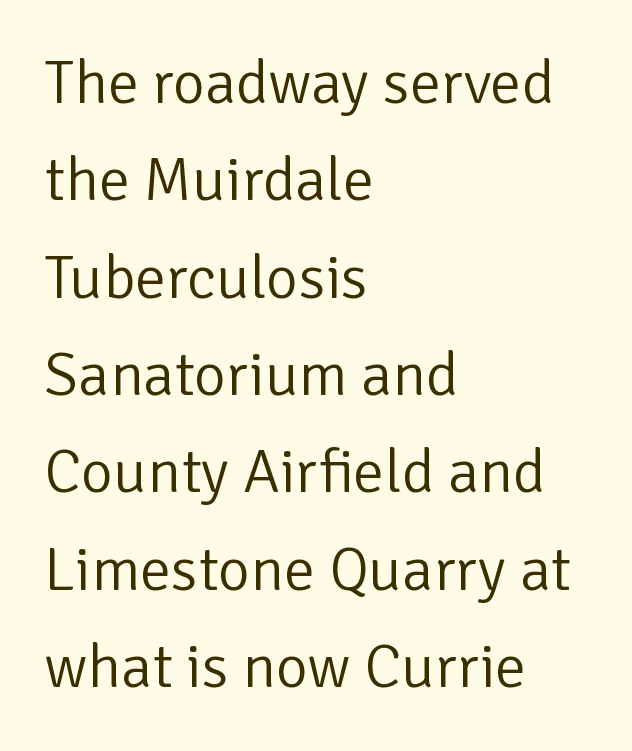
Note the varied advance widths — an 'i' is clearly narrower than an 'm'. Horizontally, the lines are justified to the leading edge only. No feet cap the strokes, marking this as sans-serif type. Heft: none added — not bold.
